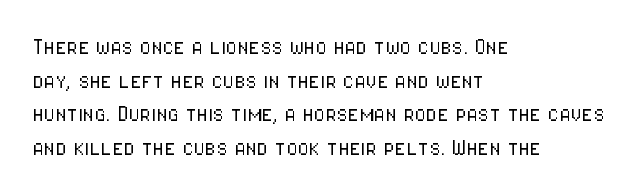
Q: Is the text bold? A: No.
Q: Is the text italic (slanted)? A: No, it is upright.
Q: Is the text underlined? A: No.
Q: How is the paragraph aligned? A: Left-aligned.
Q: Is the spacing between letters normal or unusually wide? A: Normal.
Q: Is the spacing between lines tight, normal or loose? A: Normal.
